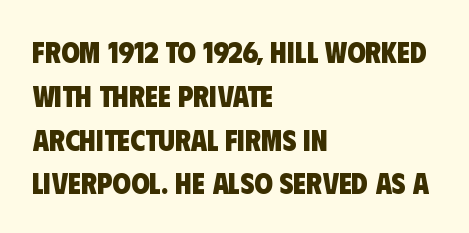
{"serif": "no", "bold": "yes", "weight": "heavy", "width": "condensed", "stroke_contrast": "low", "x_height": "large", "monospaced": "no", "underline": "no", "align": "left", "line_spacing": "normal", "line_spacing_ratio": 1.46, "letter_spacing": "normal", "letter_spacing_em": 0.0, "glyph_px": 30}
